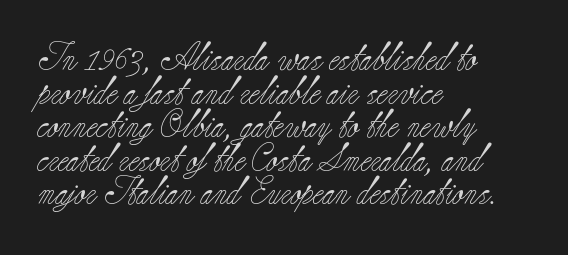
{"serif": "yes", "bold": "no", "weight": "light", "width": "normal", "stroke_contrast": "low", "x_height": "small", "monospaced": "no", "underline": "no", "align": "left", "line_spacing_ratio": 1.2, "letter_spacing": "normal", "letter_spacing_em": 0.0, "glyph_px": 28}
